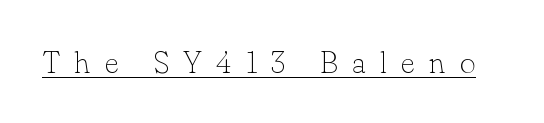
{"serif": "yes", "italic": "no", "bold": "no", "weight": "thin", "width": "normal", "stroke_contrast": "low", "x_height": "small", "monospaced": "no", "underline": "yes", "letter_spacing": "wide", "letter_spacing_em": 0.45, "glyph_px": 31}
